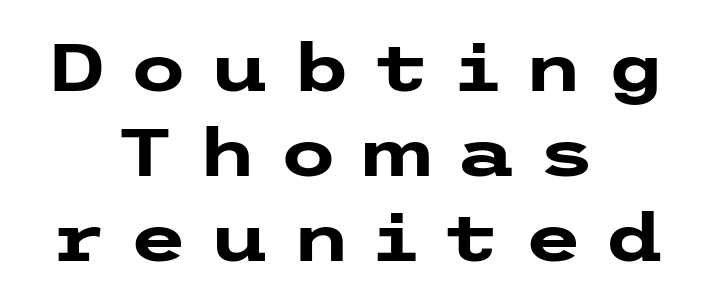
The image shows 67 px heavy, wide sans-serif type, upright; set centered, normal line spacing (1.27x), unusually wide letter spacing (+0.34 em), not underlined; low stroke contrast and a medium x-height.
